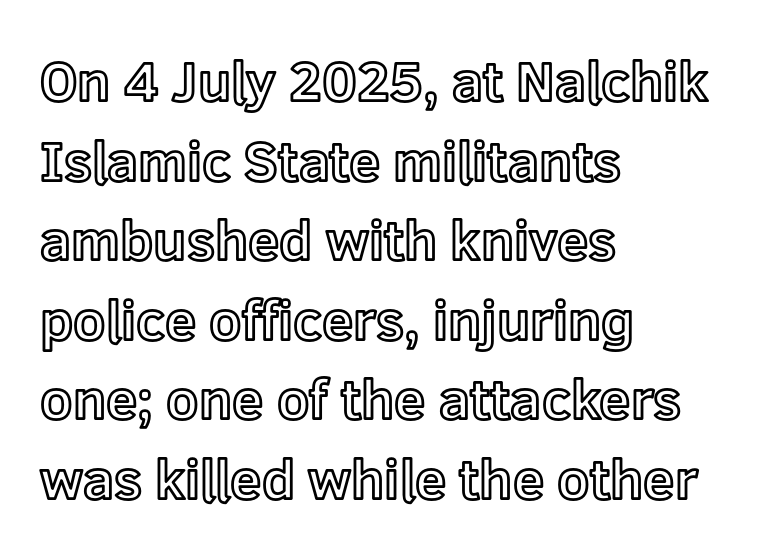
The image shows 56 px text type, upright; set left-aligned, normal line spacing (1.42x), normal letter spacing, not underlined; a medium x-height.
